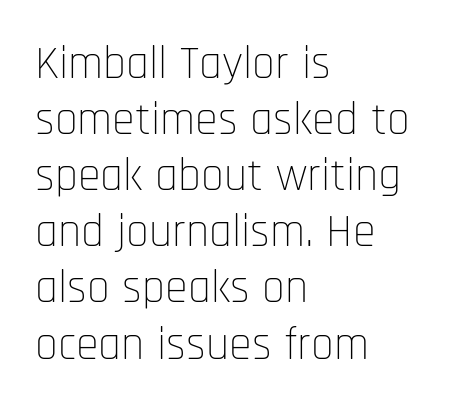
The image shows 46 px thin, condensed sans-serif type, upright; set left-aligned, line spacing 1.22x, normal letter spacing, not underlined; low stroke contrast and a large x-height.
